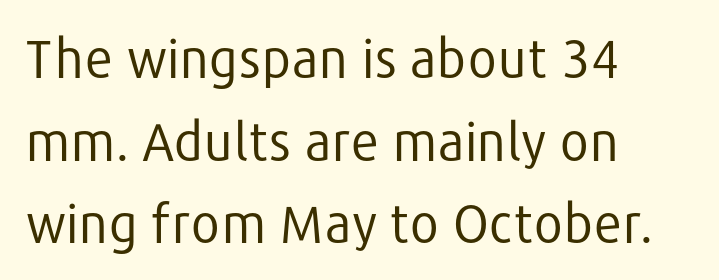
{"serif": "no", "italic": "no", "bold": "no", "weight": "regular", "width": "normal", "stroke_contrast": "low", "x_height": "medium", "monospaced": "no", "underline": "no", "align": "left", "line_spacing": "normal", "line_spacing_ratio": 1.59, "letter_spacing": "normal", "letter_spacing_em": 0.0, "glyph_px": 52}
